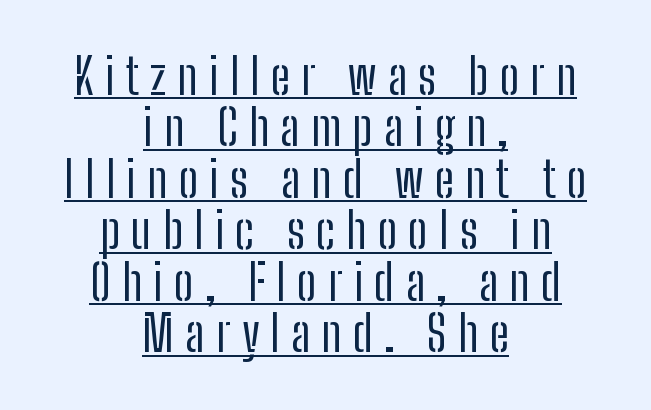
The image shows 49 px regular-weight, condensed sans-serif type, upright; set centered, tight line spacing (1.05x), unusually wide letter spacing (+0.23 em), underlined; low stroke contrast and a medium x-height.
